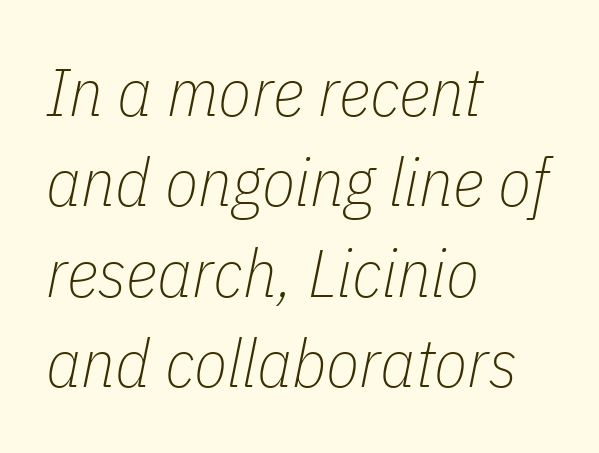
The image shows 68 px thin, condensed type, italic (leaning right); set left-aligned, normal line spacing (1.33x), normal letter spacing, not underlined; low stroke contrast and a medium x-height.
